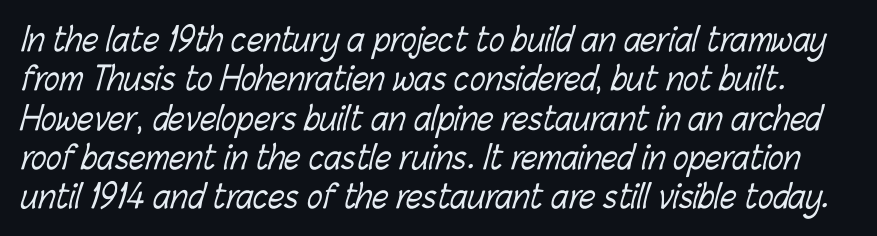
Q: Is the text bold? A: No.
Q: Is the text underlined? A: No.
Q: Is the spacing between letters normal or unusually wide? A: Normal.
Q: Width (condensed, normal, or wide)? A: Condensed.
Q: Stroke contrast? A: Low.
Q: x-height? A: Medium.
Q: Monospaced? A: No.
